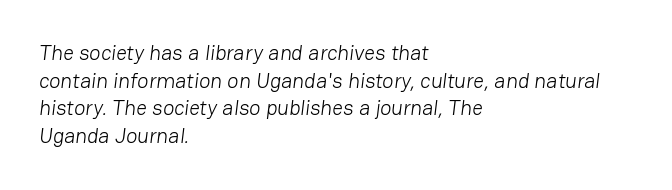
Q: Is the text bold? A: No.
Q: Is the text underlined? A: No.
Q: How is the paragraph aligned? A: Left-aligned.
Q: Is the spacing between letters normal or unusually wide? A: Normal.
Q: Is the spacing between lines tight, normal or loose? A: Normal.
